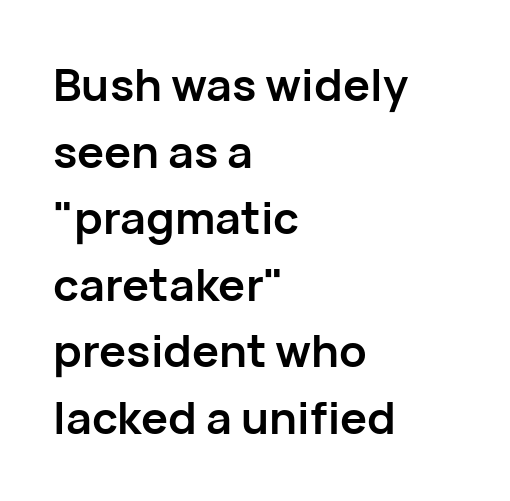
The image shows 45 px semibold sans-serif type, upright; set left-aligned, normal line spacing (1.48x), normal letter spacing, not underlined; low stroke contrast and a medium x-height.
